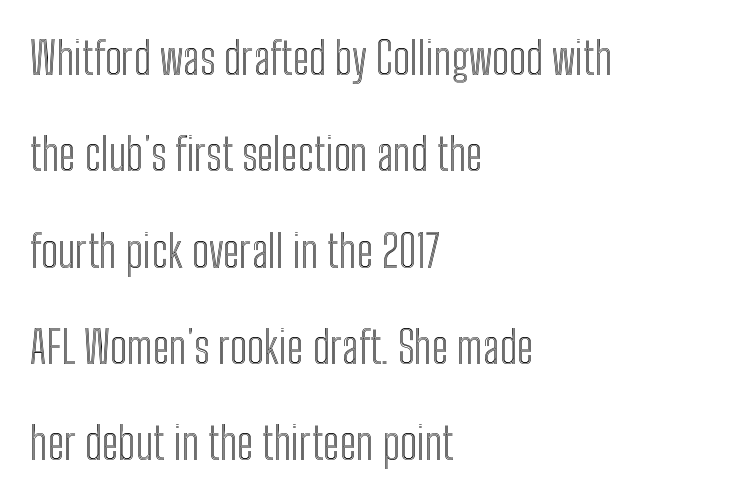
Check the space under the baseline: it is left empty. This rendering leaves character spacing at its baseline value. Leading is clearly above the norm, producing a sparse column. Designer's note — italics off, roman on. Do the characters align in a grid? No, the font is proportional.
